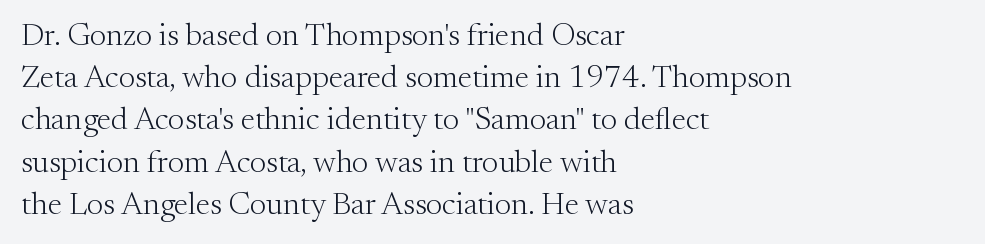
{"serif": "yes", "italic": "no", "bold": "no", "weight": "light", "width": "normal", "stroke_contrast": "medium", "x_height": "small", "monospaced": "no", "underline": "no", "align": "left", "line_spacing": "normal", "line_spacing_ratio": 1.32, "letter_spacing": "normal", "letter_spacing_em": 0.0, "glyph_px": 32}
